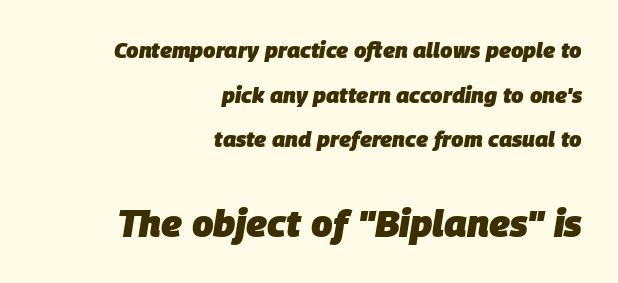
{"italic": "yes", "lean": "right", "slant_degrees": 9, "bold": "yes", "weight": "heavy", "width": "normal", "stroke_contrast": "low", "x_height": "large", "monospaced": "no", "underline": "no", "align": "right", "line_spacing": "loose", "line_spacing_ratio": 2.03, "letter_spacing": "normal", "letter_spacing_em": 0.0, "larger_block": "second", "size_ratio": 1.73, "glyph_px": 38}
